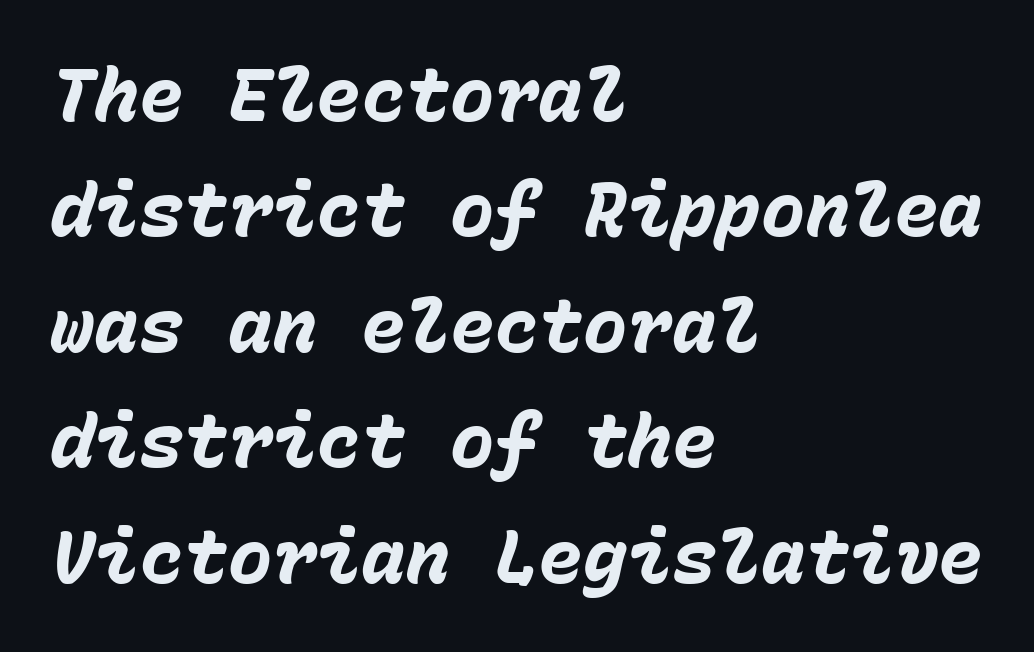
{"italic": "yes", "lean": "right", "slant_degrees": 15, "bold": "yes", "weight": "heavy", "width": "normal", "stroke_contrast": "low", "x_height": "medium", "monospaced": "yes", "underline": "no", "align": "left", "line_spacing": "normal", "line_spacing_ratio": 1.56, "letter_spacing": "normal", "letter_spacing_em": 0.0, "glyph_px": 74}
